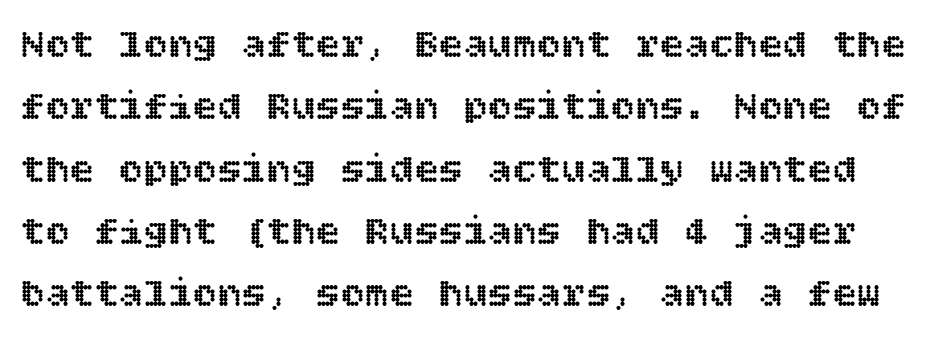
The passage shown stacks its lines at a standard gap. Descenders hang freely into open space. Characters remain perfectly vertical along every line. The type is set solid horizontally, with unmodified tracking.
